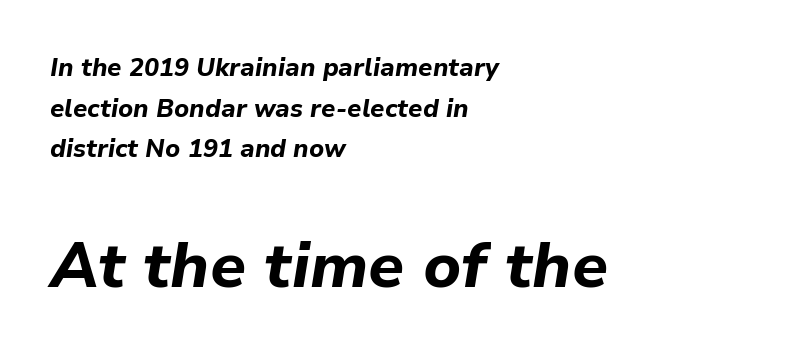
The image shows 63 px bold type, italic (leaning right); set left-aligned, normal line spacing (1.63x), normal letter spacing, not underlined; the second (bottom) block is 2.52x larger; low stroke contrast and a medium x-height.
